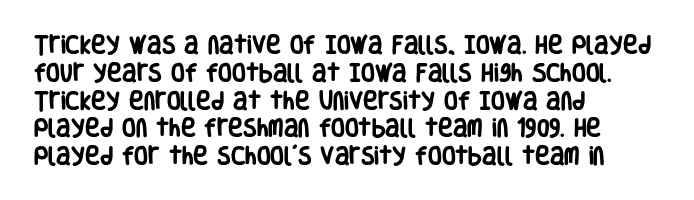
{"italic": "no", "bold": "yes", "underline": "no", "align": "left", "line_spacing": "normal", "line_spacing_ratio": 1.39, "letter_spacing": "normal", "letter_spacing_em": 0.0, "glyph_px": 20}
